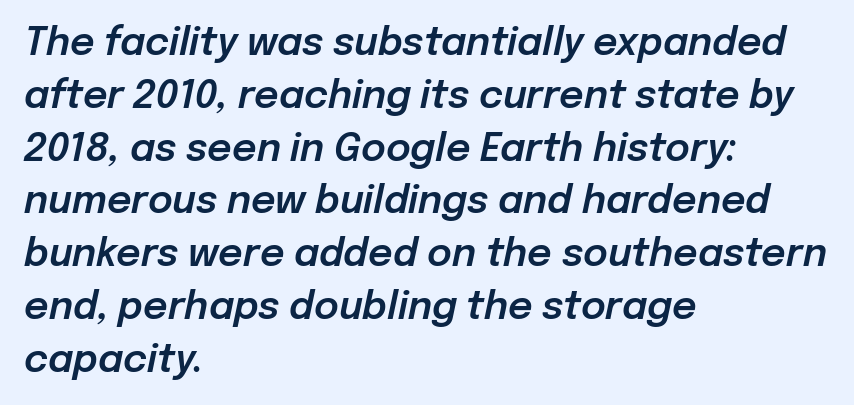
Every character sits at an angle, as italics do. Nobody drew a line under any word here. The rendering uses natural spacing where letterforms have individual widths. The line-height multiplier appears to be the usual default. Line beginnings align vertically; line endings do not. This rendering leaves character spacing at its baseline value.
